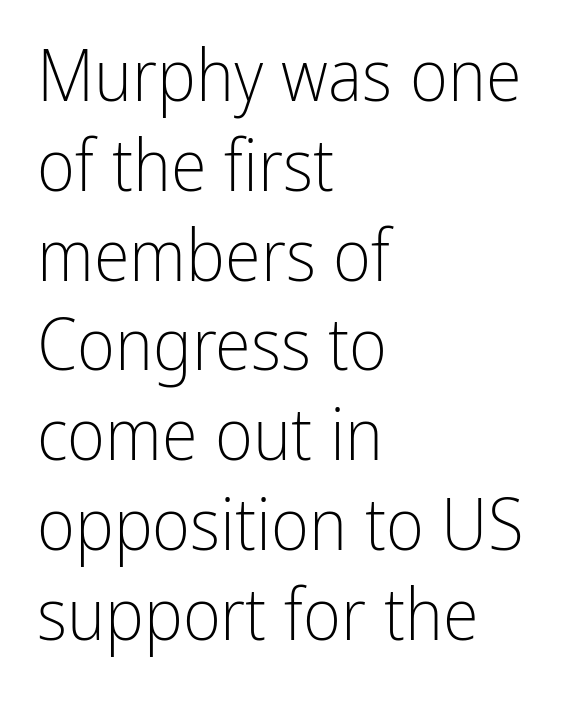
{"serif": "no", "italic": "no", "bold": "no", "weight": "light", "width": "condensed", "stroke_contrast": "low", "x_height": "medium", "monospaced": "no", "underline": "no", "align": "left", "line_spacing_ratio": 1.23, "letter_spacing": "normal", "letter_spacing_em": 0.0, "glyph_px": 73}
